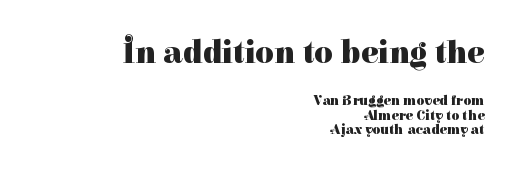
Q: Is the text bold? A: Yes.
Q: Is the text italic (slanted)? A: No, it is upright.
Q: Is the typeface a serif or a sans-serif typeface? A: Serif.
Q: Is the text underlined? A: No.
Q: How is the paragraph aligned? A: Right-aligned.
Q: Is the spacing between letters normal or unusually wide? A: Normal.
Q: Is the spacing between lines tight, normal or loose? A: Tight.
Q: Which block of text is set in a larger size, the first (top) or the second (bottom)? A: The first (top) one.
Q: Width (condensed, normal, or wide)? A: Normal.
Q: Stroke contrast? A: High.
Q: x-height? A: Medium.
Q: Monospaced? A: No.
